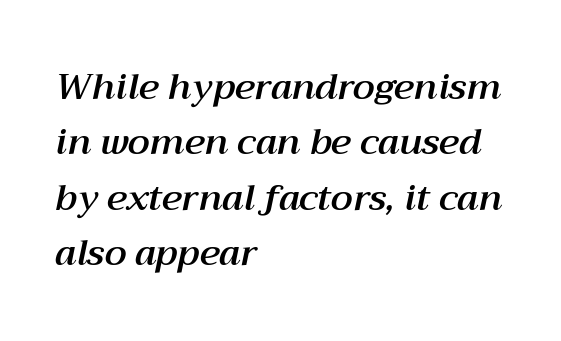
Q: Is the text italic (slanted)? A: Yes, it leans right by about 12 degrees.
Q: Is the text underlined? A: No.
Q: How is the paragraph aligned? A: Left-aligned.
Q: Is the spacing between letters normal or unusually wide? A: Normal.
Q: Is the spacing between lines tight, normal or loose? A: Normal.
Q: Width (condensed, normal, or wide)? A: Normal.
Q: Stroke contrast? A: Medium.
Q: x-height? A: Medium.
Q: Monospaced? A: No.
